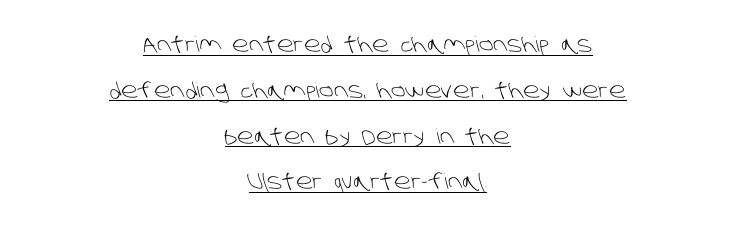
Q: Is the text bold? A: No.
Q: Is the text underlined? A: Yes.
Q: How is the paragraph aligned? A: Centered.
Q: Is the spacing between letters normal or unusually wide? A: Normal.
Q: Is the spacing between lines tight, normal or loose? A: Loose.
